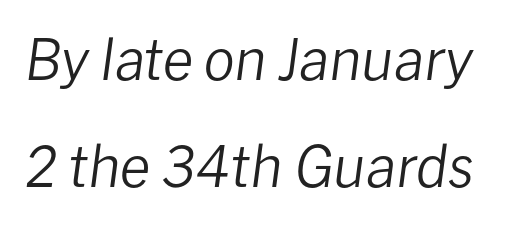
Q: Is the text bold? A: No.
Q: Is the text italic (slanted)? A: Yes, it leans right by about 8 degrees.
Q: Is the text underlined? A: No.
Q: Is the spacing between letters normal or unusually wide? A: Normal.
Q: Is the spacing between lines tight, normal or loose? A: Loose.
Q: Width (condensed, normal, or wide)? A: Normal.
Q: Stroke contrast? A: Low.
Q: x-height? A: Medium.
Q: Monospaced? A: No.
